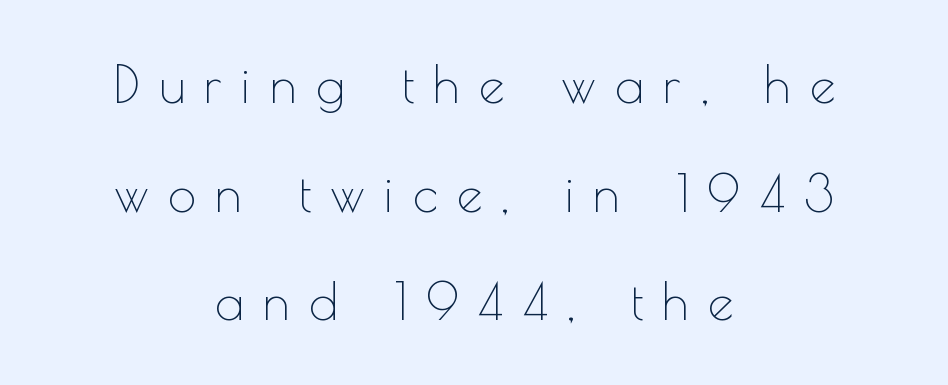
{"serif": "no", "italic": "no", "bold": "no", "weight": "thin", "width": "normal", "x_height": "small", "monospaced": "no", "underline": "no", "align": "center", "line_spacing": "loose", "line_spacing_ratio": 2.13, "letter_spacing": "wide", "letter_spacing_em": 0.38, "glyph_px": 51}
